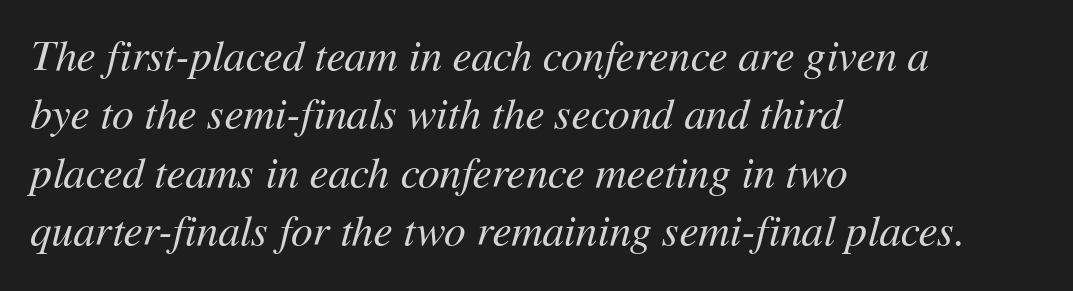
Quick note: interline space is typical. The font sits on the lighter half of the weight spectrum, regular included. Is the letter spacing exaggerated? No — it looks like the ordinary default. Leftover space on each line is placed entirely after the last word.
